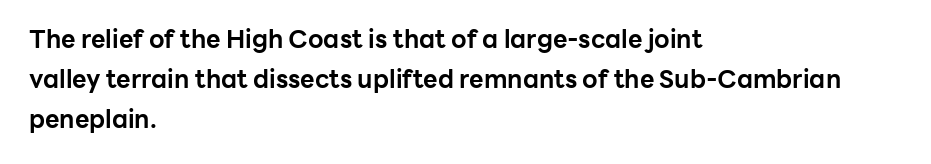
Tracking value appears to be zero — textbook default spacing. The text block is weighted toward the left margin, trailing off unevenly rightward. Posture: straight, roman, zero tilt. Regarding leading, the lines here are spaced in the standard way. Honestly, there is no underline to notice here at all. Thick stems and heavy bowls — unmistakably bold.
